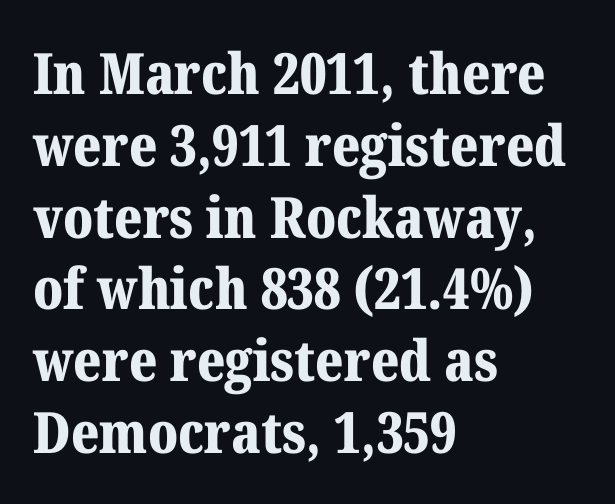
The image shows 57 px bold serif type, upright; set left-aligned, normal line spacing (1.26x), normal letter spacing, not underlined; medium stroke contrast and a medium x-height.
